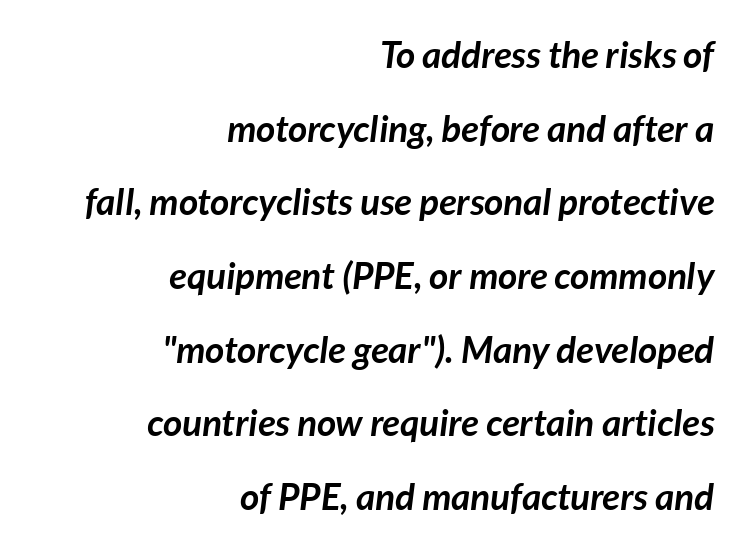
Q: Is the text bold? A: Yes.
Q: Is the text italic (slanted)? A: Yes, it leans right by about 7 degrees.
Q: Is the text underlined? A: No.
Q: How is the paragraph aligned? A: Right-aligned.
Q: Is the spacing between letters normal or unusually wide? A: Normal.
Q: Is the spacing between lines tight, normal or loose? A: Loose.
Q: Width (condensed, normal, or wide)? A: Normal.
Q: Stroke contrast? A: Low.
Q: x-height? A: Medium.
Q: Monospaced? A: No.
